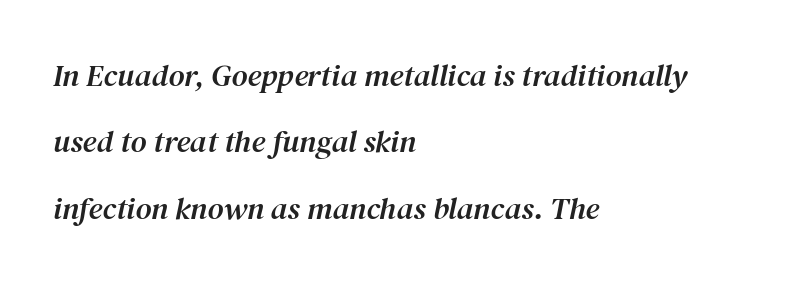
{"serif": "yes", "italic": "yes", "lean": "right", "slant_degrees": 12, "width": "normal", "stroke_contrast": "medium", "x_height": "medium", "monospaced": "no", "underline": "no", "align": "left", "line_spacing": "loose", "line_spacing_ratio": 2.14, "letter_spacing": "normal", "letter_spacing_em": 0.0, "glyph_px": 31}
